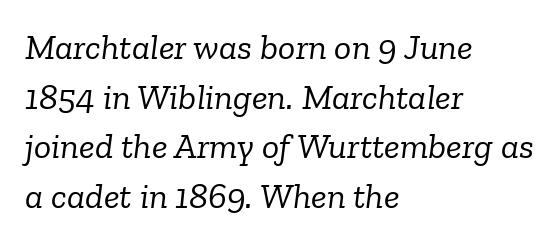
The image shows 36 px light serif type, italic (leaning right); set left-aligned, normal line spacing (1.38x), normal letter spacing, not underlined; low stroke contrast and a medium x-height.
